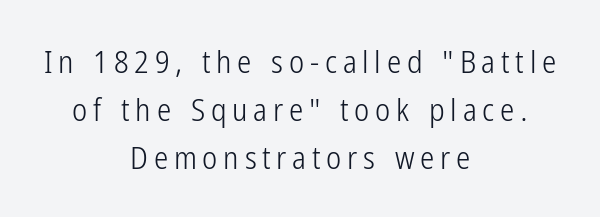
Q: Is the text bold? A: No.
Q: Is the text italic (slanted)? A: No, it is upright.
Q: Is the typeface a serif or a sans-serif typeface? A: Sans-serif.
Q: Is the text underlined? A: No.
Q: How is the paragraph aligned? A: Centered.
Q: Is the spacing between lines tight, normal or loose? A: Normal.
Q: Width (condensed, normal, or wide)? A: Condensed.
Q: Stroke contrast? A: Low.
Q: x-height? A: Medium.
Q: Monospaced? A: No.
